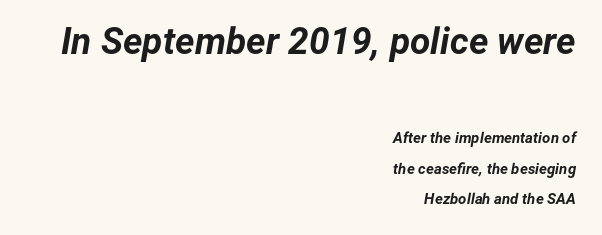
Right-aligned paragraph, ragged on the left. Look at the tracking — it's just the regular setting, nothing added. The more generous point size was reserved for the upper chunk. Decoration check: the copy has no underline. Strokes here are thick enough to call this a true bold. The passage shown leans; its letterforms are oblique.
